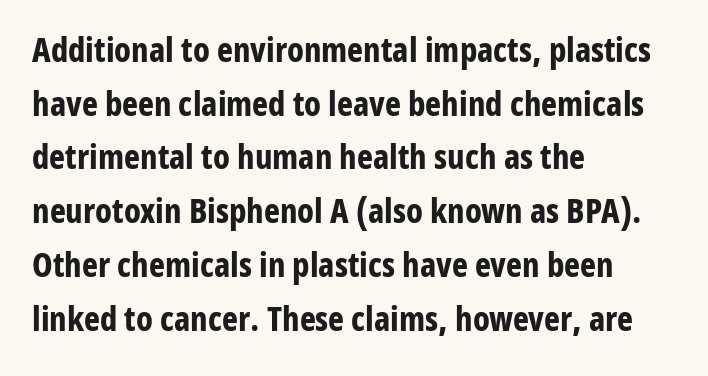
Q: Is the text bold? A: Yes.
Q: Is the text italic (slanted)? A: No, it is upright.
Q: Is the typeface a serif or a sans-serif typeface? A: Sans-serif.
Q: Is the text underlined? A: No.
Q: How is the paragraph aligned? A: Left-aligned.
Q: Is the spacing between letters normal or unusually wide? A: Normal.
Q: Is the spacing between lines tight, normal or loose? A: Normal.
Q: Width (condensed, normal, or wide)? A: Condensed.
Q: Stroke contrast? A: Low.
Q: x-height? A: Medium.
Q: Monospaced? A: No.
